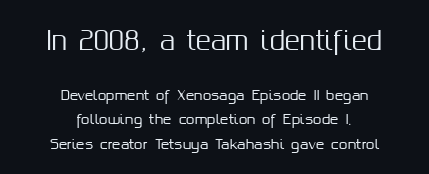
Q: Is the text italic (slanted)? A: No, it is upright.
Q: Is the text underlined? A: No.
Q: How is the paragraph aligned? A: Centered.
Q: Is the spacing between letters normal or unusually wide? A: Normal.
Q: Which block of text is set in a larger size, the first (top) or the second (bottom)? A: The first (top) one.
